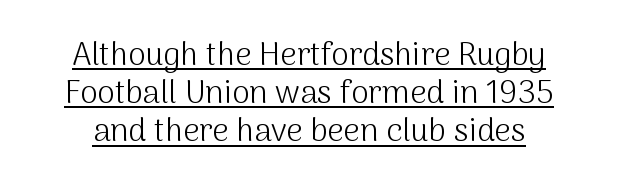
Q: Is the text bold? A: No.
Q: Is the text italic (slanted)? A: No, it is upright.
Q: Is the typeface a serif or a sans-serif typeface? A: Sans-serif.
Q: Is the text underlined? A: Yes.
Q: How is the paragraph aligned? A: Centered.
Q: Is the spacing between letters normal or unusually wide? A: Normal.
Q: Width (condensed, normal, or wide)? A: Normal.
Q: Stroke contrast? A: Medium.
Q: x-height? A: Medium.
Q: Monospaced? A: No.
